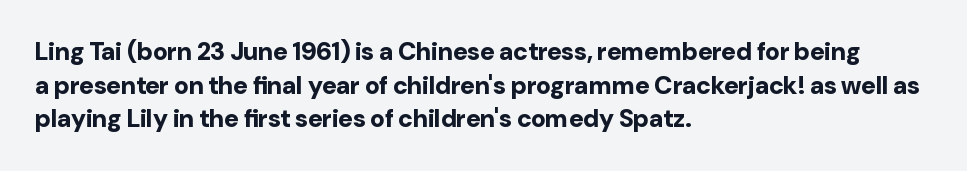
The image shows 25 px bold type, upright; set left-aligned, normal line spacing (1.35x), normal letter spacing, not underlined.
